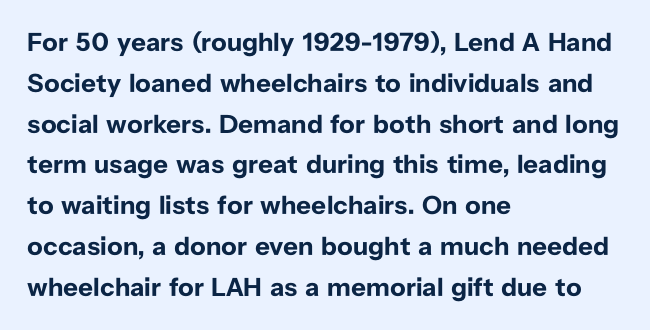
{"italic": "no", "bold": "yes", "underline": "no", "align": "left", "line_spacing": "normal", "line_spacing_ratio": 1.57, "letter_spacing": "normal", "letter_spacing_em": 0.0, "glyph_px": 26}
